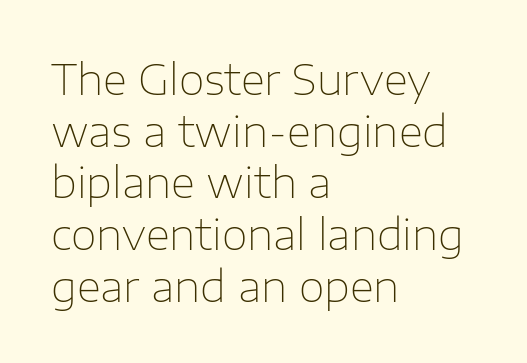
There is no visible air inserted between adjacent glyphs. Any mark beneath the type? The region is blank. The face used here is proportionally spaced, like ordinary book or web type. Is the type heavy? It reads as light-to-regular instead. Ordinary non-slanted type is in use. Examine the stroke ends and you'll find no serifs.
